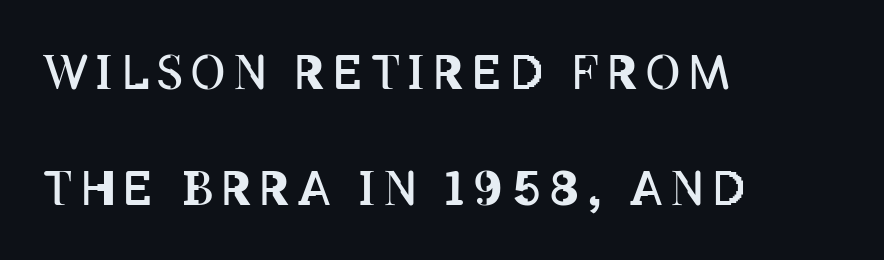
The image shows 47 px regular-weight, condensed type, upright; set left-aligned, loose line spacing (2.46x), not underlined; low stroke contrast and a large x-height.
